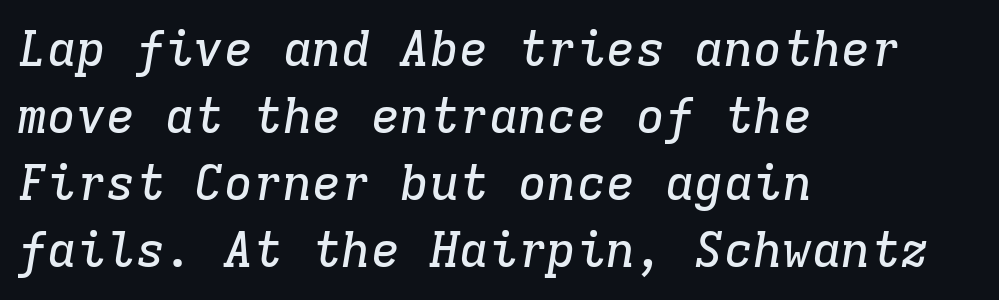
The image shows 49 px serif type, italic (leaning right), monospaced; set left-aligned, normal line spacing (1.37x), normal letter spacing, not underlined; low stroke contrast and a medium x-height.
